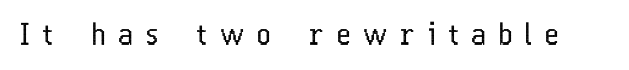
{"serif": "no", "italic": "no", "bold": "no", "weight": "regular", "width": "condensed", "stroke_contrast": "low", "x_height": "medium", "monospaced": "no", "underline": "no", "letter_spacing": "wide", "letter_spacing_em": 0.44, "glyph_px": 29}
